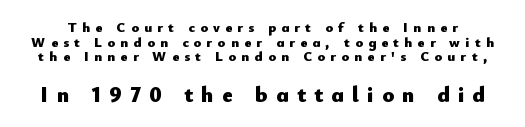
The image shows 22 px bold type, upright; set tight line spacing (1.04x), unusually wide letter spacing (+0.38 em), not underlined; the second (bottom) block is 1.57x larger.
